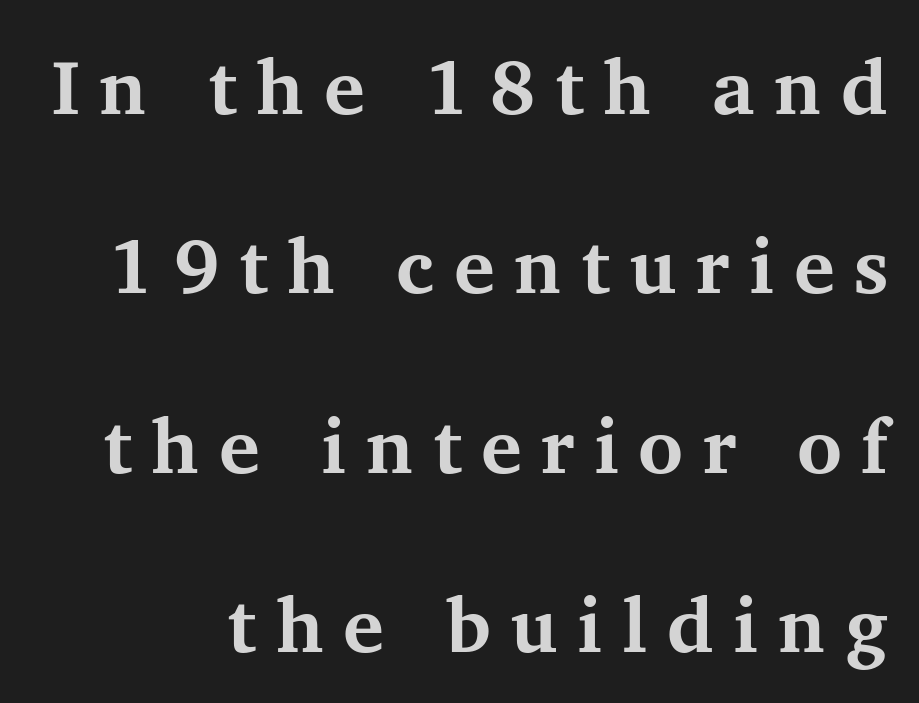
The image shows 77 px bold serif type, upright; set loose line spacing (2.33x), unusually wide letter spacing (+0.25 em), not underlined; medium stroke contrast and a medium x-height.
